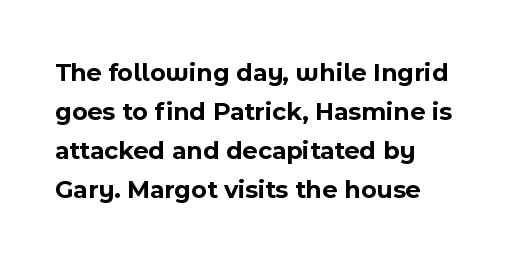
Baseline-to-baseline distance is the conventional proportion of letter height. How are the letters spaced? Ordinarily, with no added tracking. Beneath every word, the page is bare. These words are printed bold, with thick strokes throughout.
